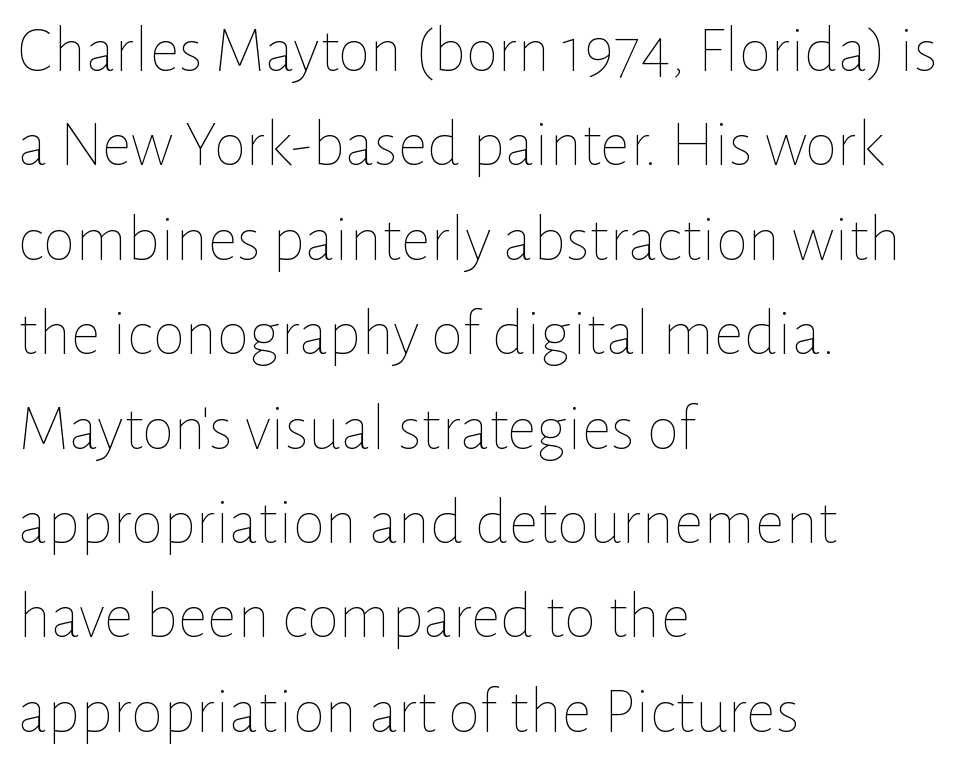
The letters sit at their default tracking, neither squeezed nor spread. Here the designer chose a conventional face with non-uniform glyph widths. The block of text has a typical density, with ordinary space between rows. A classic flush-left, rag-right setting is used for this passage. Weight class: somewhere from thin through regular. Check the space under the baseline: it is left empty.
